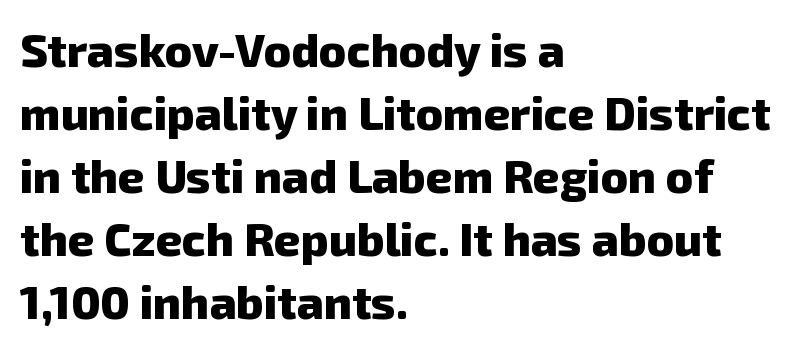
Q: Is the text bold? A: Yes.
Q: Is the typeface a serif or a sans-serif typeface? A: Sans-serif.
Q: Is the text underlined? A: No.
Q: How is the paragraph aligned? A: Left-aligned.
Q: Is the spacing between letters normal or unusually wide? A: Normal.
Q: Is the spacing between lines tight, normal or loose? A: Normal.
Q: Width (condensed, normal, or wide)? A: Normal.
Q: Stroke contrast? A: Low.
Q: x-height? A: Medium.
Q: Monospaced? A: No.
